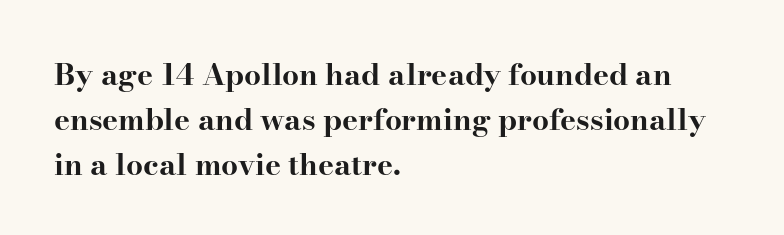
The image shows 30 px bold, wide serif type, upright; set left-aligned, normal line spacing (1.5x), normal letter spacing, not underlined; high stroke contrast and a small x-height.
